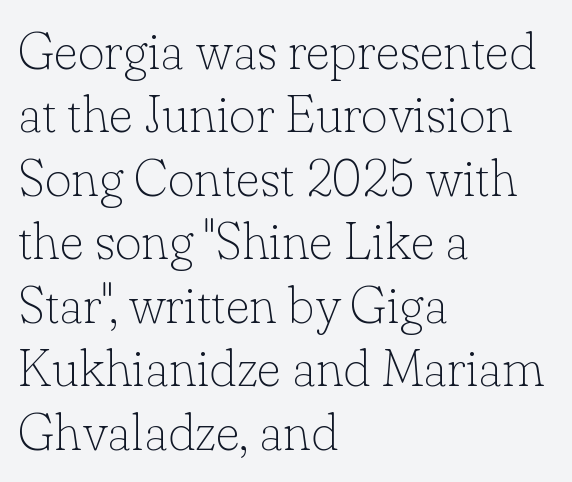
{"serif": "yes", "italic": "no", "bold": "no", "weight": "thin", "width": "normal", "stroke_contrast": "low", "x_height": "small", "monospaced": "no", "underline": "no", "align": "left", "line_spacing_ratio": 1.22, "letter_spacing": "normal", "letter_spacing_em": 0.0, "glyph_px": 52}
